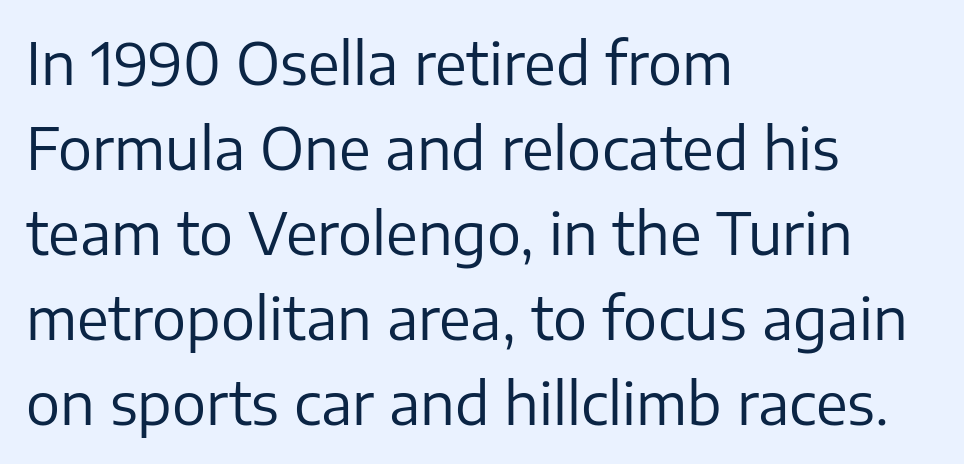
Q: Is the text bold? A: No.
Q: Is the text italic (slanted)? A: No, it is upright.
Q: Is the typeface a serif or a sans-serif typeface? A: Sans-serif.
Q: Is the text underlined? A: No.
Q: How is the paragraph aligned? A: Left-aligned.
Q: Is the spacing between letters normal or unusually wide? A: Normal.
Q: Is the spacing between lines tight, normal or loose? A: Normal.
Q: Width (condensed, normal, or wide)? A: Normal.
Q: Stroke contrast? A: Low.
Q: x-height? A: Medium.
Q: Monospaced? A: No.
